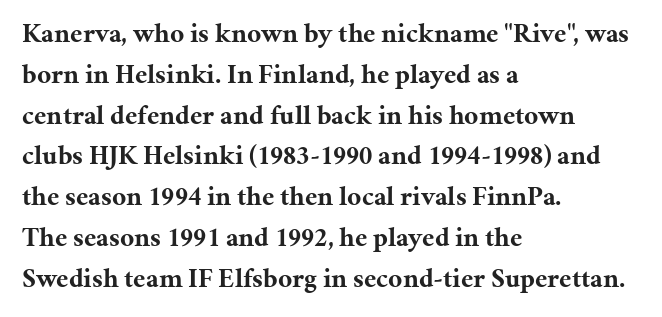
{"italic": "no", "bold": "yes", "underline": "no", "align": "left", "line_spacing": "normal", "line_spacing_ratio": 1.51, "letter_spacing": "normal", "letter_spacing_em": 0.0, "glyph_px": 27}
